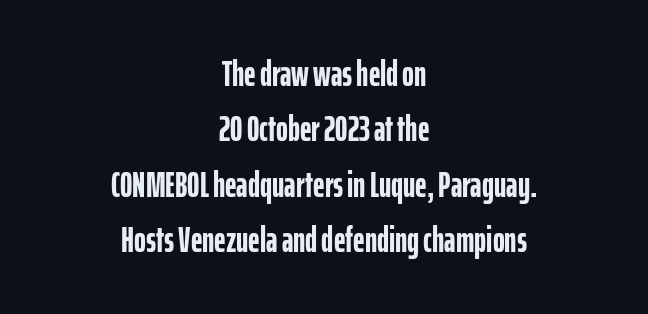
The image shows 36 px semibold, condensed sans-serif type, upright; set centered, normal line spacing (1.54x), normal letter spacing, not underlined; low stroke contrast and a medium x-height.
